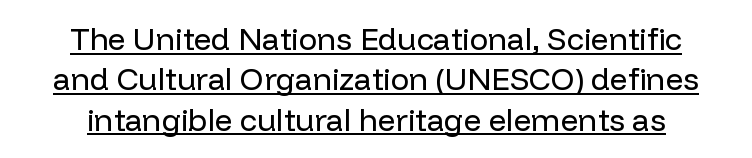
Q: Is the text bold? A: No.
Q: Is the text italic (slanted)? A: No, it is upright.
Q: Is the typeface a serif or a sans-serif typeface? A: Sans-serif.
Q: Is the text underlined? A: Yes.
Q: Is the spacing between letters normal or unusually wide? A: Normal.
Q: Is the spacing between lines tight, normal or loose? A: Normal.
Q: Width (condensed, normal, or wide)? A: Normal.
Q: Stroke contrast? A: Low.
Q: x-height? A: Medium.
Q: Monospaced? A: No.
